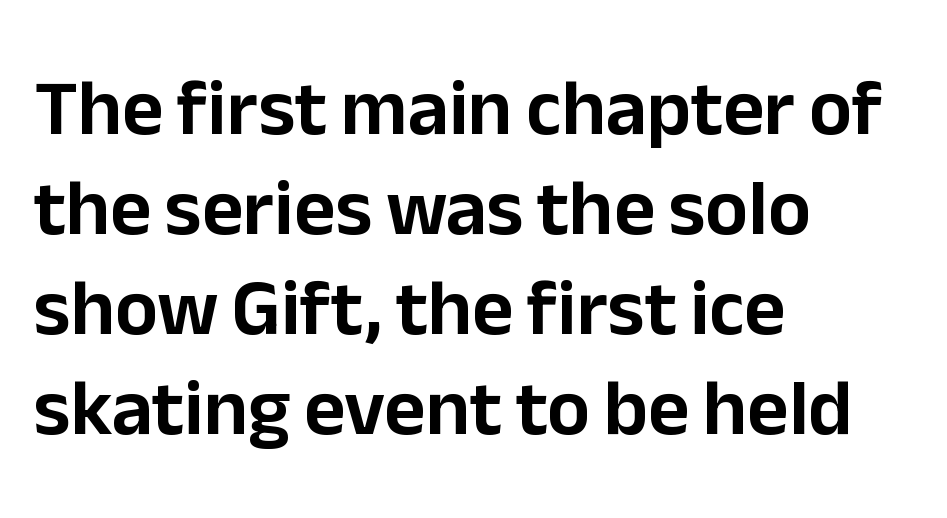
Q: Is the text italic (slanted)? A: No, it is upright.
Q: Is the typeface a serif or a sans-serif typeface? A: Sans-serif.
Q: Is the text underlined? A: No.
Q: How is the paragraph aligned? A: Left-aligned.
Q: Is the spacing between letters normal or unusually wide? A: Normal.
Q: Is the spacing between lines tight, normal or loose? A: Normal.
Q: Width (condensed, normal, or wide)? A: Normal.
Q: Stroke contrast? A: Low.
Q: x-height? A: Medium.
Q: Monospaced? A: No.
